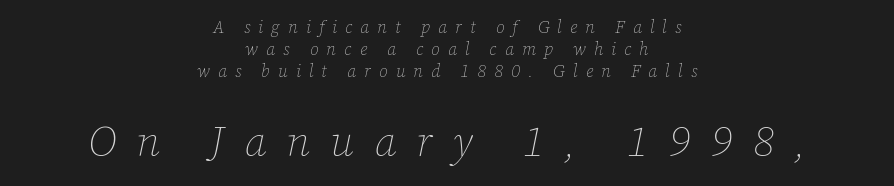
Q: Is the text bold? A: No.
Q: Is the text italic (slanted)? A: Yes, it leans right by about 12 degrees.
Q: Is the text underlined? A: No.
Q: How is the paragraph aligned? A: Centered.
Q: Is the spacing between letters normal or unusually wide? A: Unusually wide.
Q: Is the spacing between lines tight, normal or loose? A: Normal.
Q: Which block of text is set in a larger size, the first (top) or the second (bottom)? A: The second (bottom) one.
Q: Width (condensed, normal, or wide)? A: Normal.
Q: Stroke contrast? A: Low.
Q: x-height? A: Medium.
Q: Monospaced? A: No.
